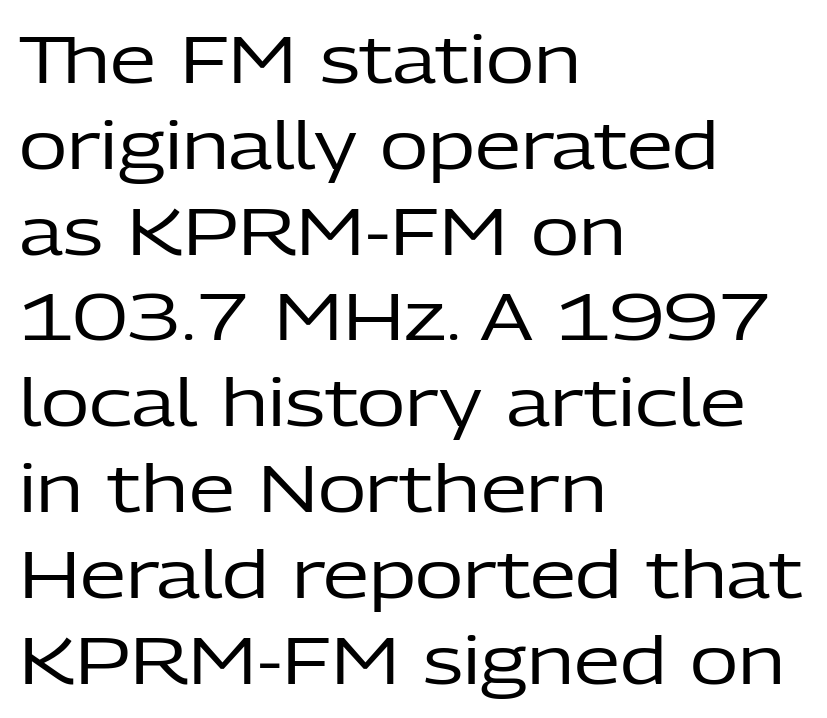
Q: Is the text bold? A: No.
Q: Is the text italic (slanted)? A: No, it is upright.
Q: Is the typeface a serif or a sans-serif typeface? A: Sans-serif.
Q: Is the text underlined? A: No.
Q: How is the paragraph aligned? A: Left-aligned.
Q: Is the spacing between letters normal or unusually wide? A: Normal.
Q: Is the spacing between lines tight, normal or loose? A: Normal.
Q: Width (condensed, normal, or wide)? A: Normal.
Q: Stroke contrast? A: Low.
Q: x-height? A: Medium.
Q: Monospaced? A: No.
